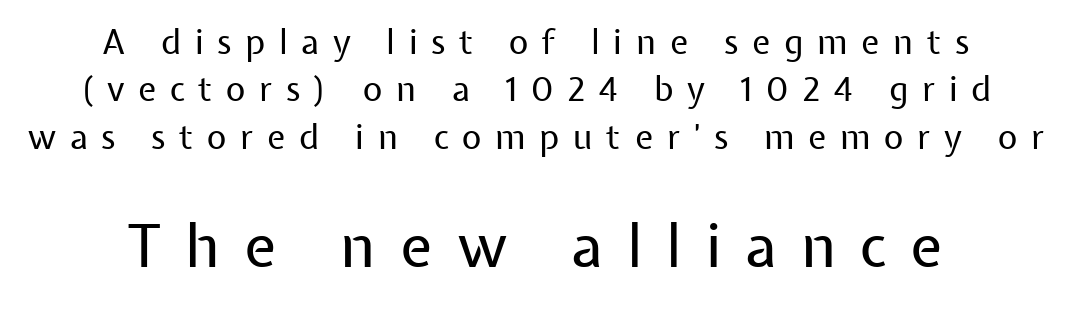
Q: Is the text bold? A: No.
Q: Is the text italic (slanted)? A: No, it is upright.
Q: Is the typeface a serif or a sans-serif typeface? A: Sans-serif.
Q: Is the text underlined? A: No.
Q: How is the paragraph aligned? A: Centered.
Q: Is the spacing between letters normal or unusually wide? A: Unusually wide.
Q: Is the spacing between lines tight, normal or loose? A: Normal.
Q: Which block of text is set in a larger size, the first (top) or the second (bottom)? A: The second (bottom) one.
Q: Width (condensed, normal, or wide)? A: Normal.
Q: Stroke contrast? A: Low.
Q: x-height? A: Medium.
Q: Monospaced? A: No.
